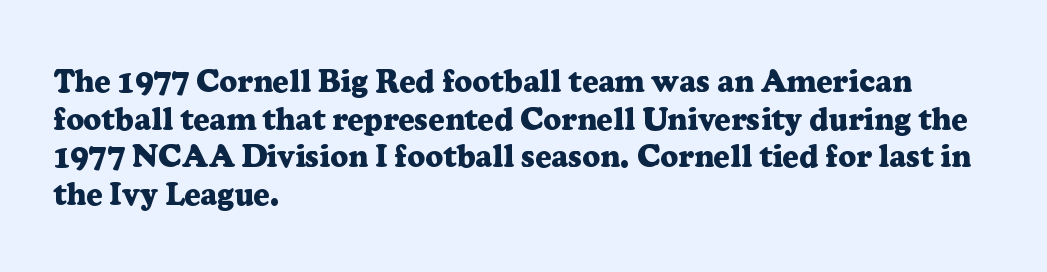
The image shows 31 px heavy serif type, upright; set left-aligned, line spacing 1.21x, normal letter spacing, not underlined; low stroke contrast and a medium x-height.
